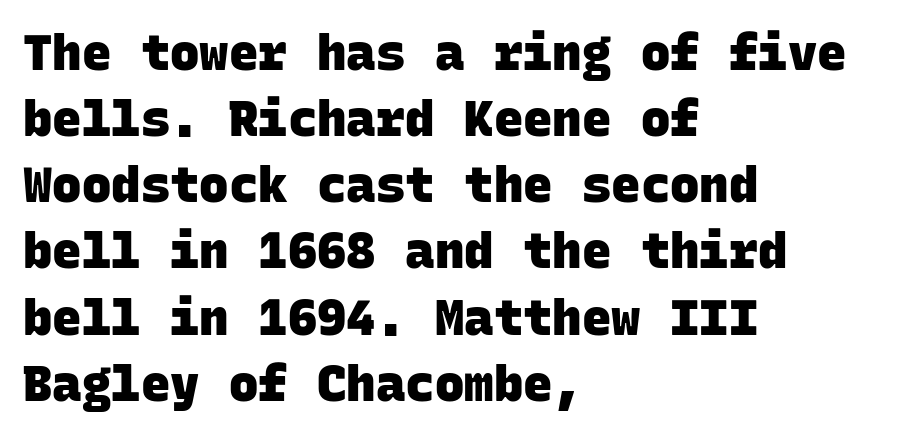
The image shows 49 px heavy sans-serif type, monospaced; set left-aligned, normal line spacing (1.35x), normal letter spacing, not underlined; low stroke contrast and a large x-height.
